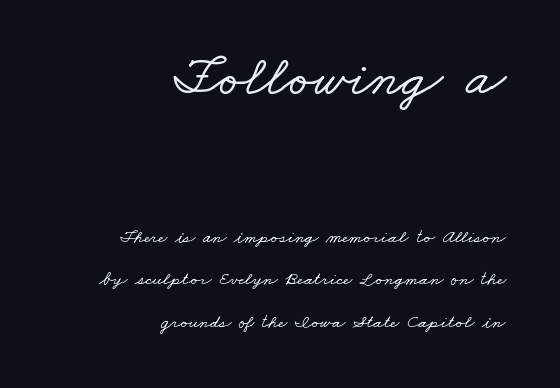
The image shows 58 px wide serif type; set right-aligned, loose line spacing (2.22x), normal letter spacing, not underlined; the first (top) block is 3.05x larger; low stroke contrast and a small x-height.
